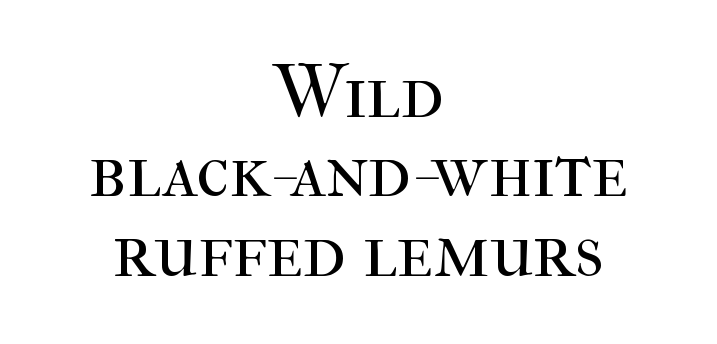
The image shows 75 px regular-weight serif type, upright; set centered, tight line spacing (1.06x), normal letter spacing, not underlined; high stroke contrast and a medium x-height.
